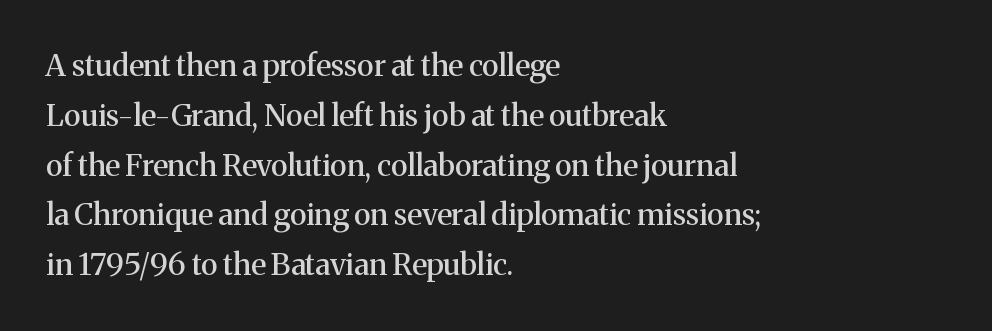
Q: Is the text italic (slanted)? A: No, it is upright.
Q: Is the typeface a serif or a sans-serif typeface? A: Serif.
Q: Is the text underlined? A: No.
Q: How is the paragraph aligned? A: Left-aligned.
Q: Is the spacing between letters normal or unusually wide? A: Normal.
Q: Is the spacing between lines tight, normal or loose? A: Normal.
Q: Width (condensed, normal, or wide)? A: Normal.
Q: Stroke contrast? A: Medium.
Q: x-height? A: Medium.
Q: Monospaced? A: No.
